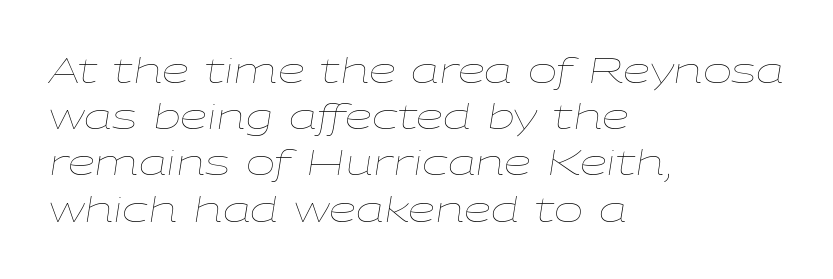
Q: Is the text bold? A: No.
Q: Is the text italic (slanted)? A: Yes, it leans right by about 9 degrees.
Q: Is the text underlined? A: No.
Q: How is the paragraph aligned? A: Left-aligned.
Q: Is the spacing between letters normal or unusually wide? A: Normal.
Q: Is the spacing between lines tight, normal or loose? A: Normal.
Q: Width (condensed, normal, or wide)? A: Wide.
Q: Stroke contrast? A: Low.
Q: x-height? A: Medium.
Q: Monospaced? A: No.
